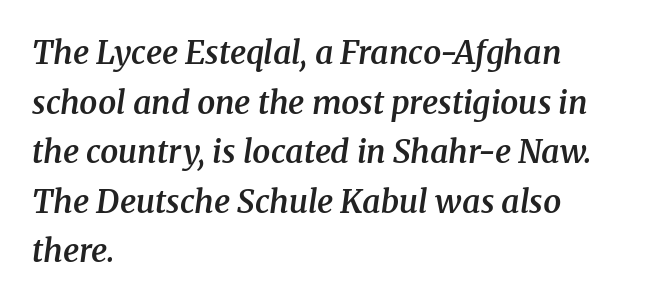
The typography opts for an oblique posture over an upright one. Leading matches the norm, producing a regular column. Proportional: the letters do not fall into vertical columns. The glyphs in this specimen are seriffed. You could call the tracking neutral — neither tight nor loose. The rendering uses a semibold face; strokes are thickened but not to full bold.
